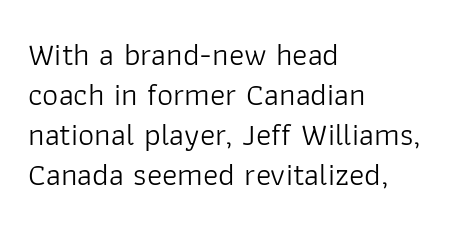
Typeset ragged right — the left edge is the straight one. To sum up the face: it is a sans, with no serifs. Is there much room between lines? A standard amount, neither cramped nor airy. Note the varied advance widths — an 'i' is clearly narrower than an 'm'. The zone under the glyphs is completely vacant.
